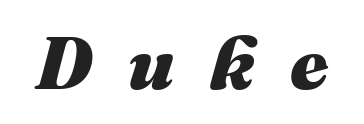
{"italic": "yes", "lean": "right", "slant_degrees": 16, "bold": "yes", "weight": "heavy", "width": "normal", "stroke_contrast": "medium", "x_height": "medium", "monospaced": "no", "underline": "no", "letter_spacing": "wide", "letter_spacing_em": 0.48, "glyph_px": 74}
